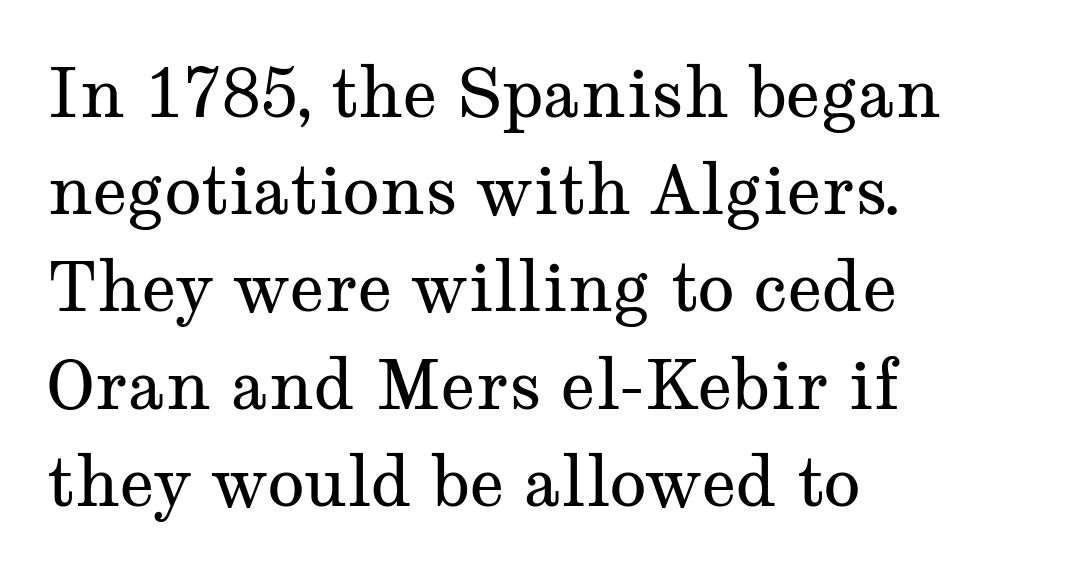
The image shows 68 px regular-weight, wide serif type, upright; set left-aligned, normal line spacing (1.43x), normal letter spacing, not underlined; medium stroke contrast and a medium x-height.
